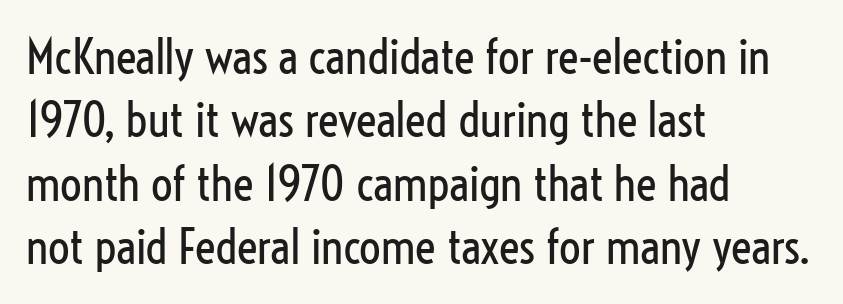
Each word holds together tightly as a unit, with standard inter-letter gaps. Each letter's strokes conclude bluntly, with no projecting serifs. Proportional: the letters do not fall into vertical columns. Visually the block forms a straight wall on the left and a jagged coastline on the right. Lines of text with bare space underneath.
